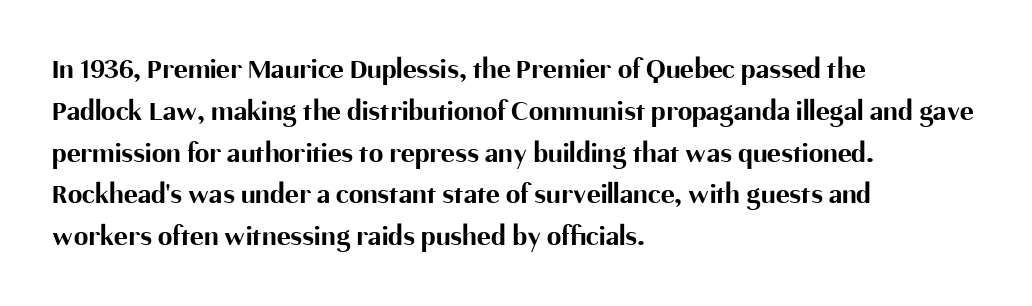
In terms of letterspacing, this is plain default setting. Typesetter's note: full bold, strokes at maximum text heaviness. A student would call this left alignment; a typographer would say flush left, rag right. In terms of letterform style, serifs are entirely absent. Is this a fixed-width face? No — the glyphs have proportional, varying widths.
